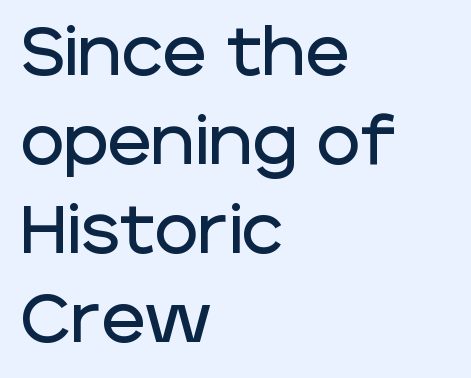
The image shows 67 px sans-serif type, upright; set left-aligned, normal line spacing (1.33x), normal letter spacing, not underlined; low stroke contrast and a large x-height.
